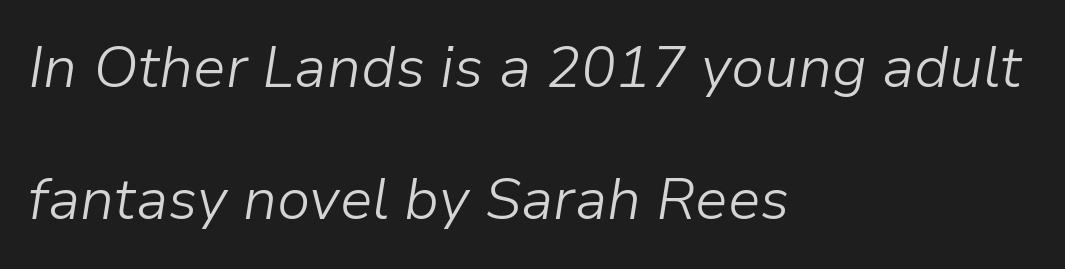
The image shows 58 px light type, italic (leaning right); set left-aligned, loose line spacing (2.28x), normal letter spacing, not underlined; low stroke contrast and a medium x-height.
